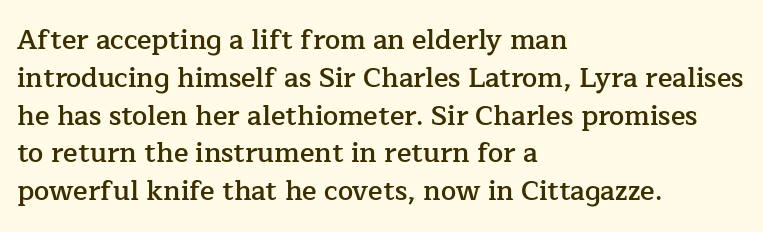
{"italic": "no", "bold": "semi", "underline": "no", "align": "left", "line_spacing": "normal", "line_spacing_ratio": 1.4, "letter_spacing": "normal", "letter_spacing_em": 0.0, "glyph_px": 27}
